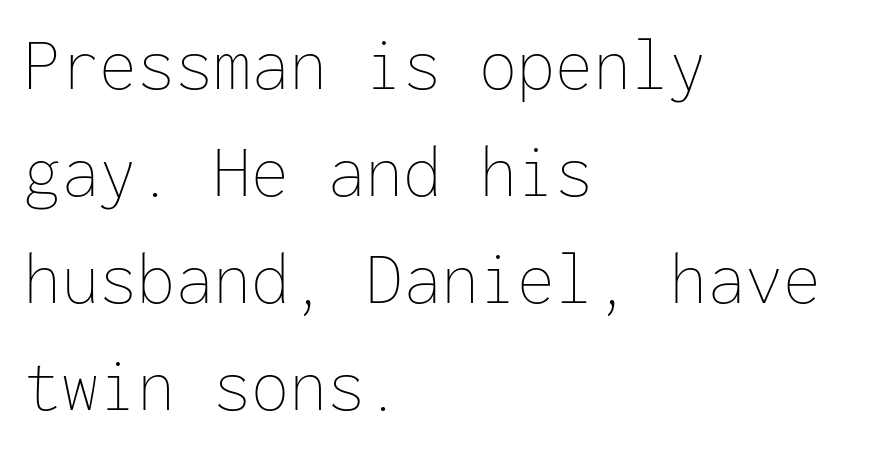
Q: Is the text bold? A: No.
Q: Is the text italic (slanted)? A: No, it is upright.
Q: Is the text underlined? A: No.
Q: How is the paragraph aligned? A: Left-aligned.
Q: Is the spacing between letters normal or unusually wide? A: Normal.
Q: Is the spacing between lines tight, normal or loose? A: Normal.
Q: Width (condensed, normal, or wide)? A: Normal.
Q: Stroke contrast? A: Low.
Q: x-height? A: Medium.
Q: Monospaced? A: Yes.
